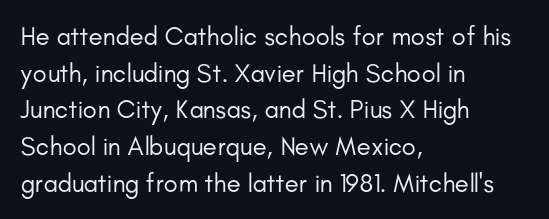
The image shows 26 px text type, upright; set left-aligned, normal line spacing (1.41x), normal letter spacing, not underlined.
